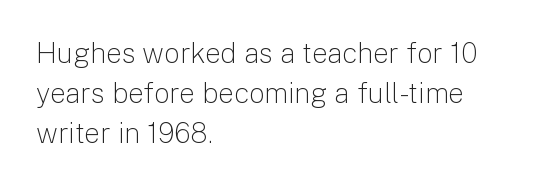
The image shows 28 px light sans-serif type, upright; set left-aligned, normal line spacing (1.42x), normal letter spacing, not underlined; low stroke contrast and a medium x-height.
